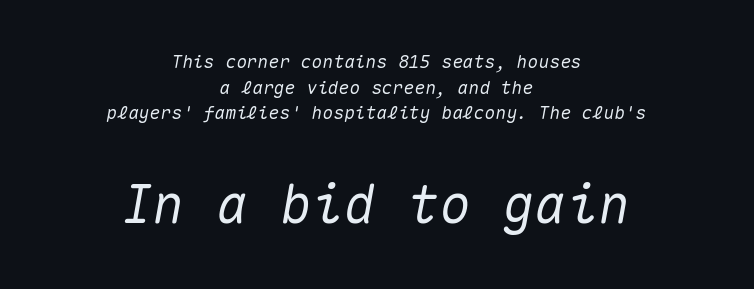
The leading is moderate, giving the passage an even texture. Is this a fixed-width face? Yes — each glyph sits in an identical cell. Typesetter's note — lower block bumped up in size, upper block left smaller. Each row of text sits above clean, open space.
